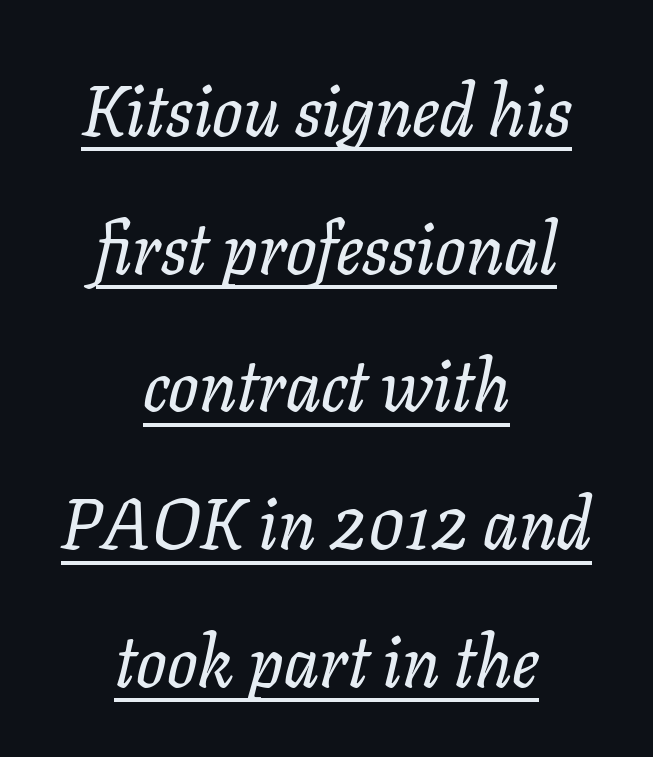
The image shows 71 px serif type, italic (leaning right); set centered, loose line spacing (1.94x), normal letter spacing, underlined; low stroke contrast and a medium x-height.
